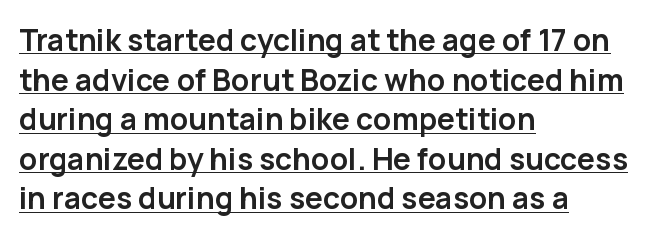
{"serif": "no", "italic": "no", "bold": "yes", "weight": "semibold", "width": "normal", "stroke_contrast": "low", "x_height": "medium", "monospaced": "no", "underline": "yes", "align": "left", "line_spacing": "normal", "line_spacing_ratio": 1.32, "letter_spacing": "normal", "letter_spacing_em": 0.0, "glyph_px": 30}
